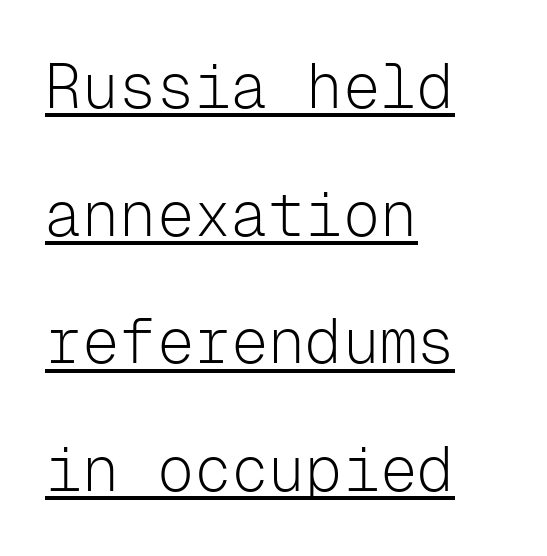
{"serif": "no", "italic": "no", "bold": "no", "weight": "light", "width": "normal", "stroke_contrast": "low", "x_height": "medium", "monospaced": "yes", "underline": "yes", "align": "left", "line_spacing": "loose", "line_spacing_ratio": 2.06, "letter_spacing": "normal", "letter_spacing_em": 0.0, "glyph_px": 62}
